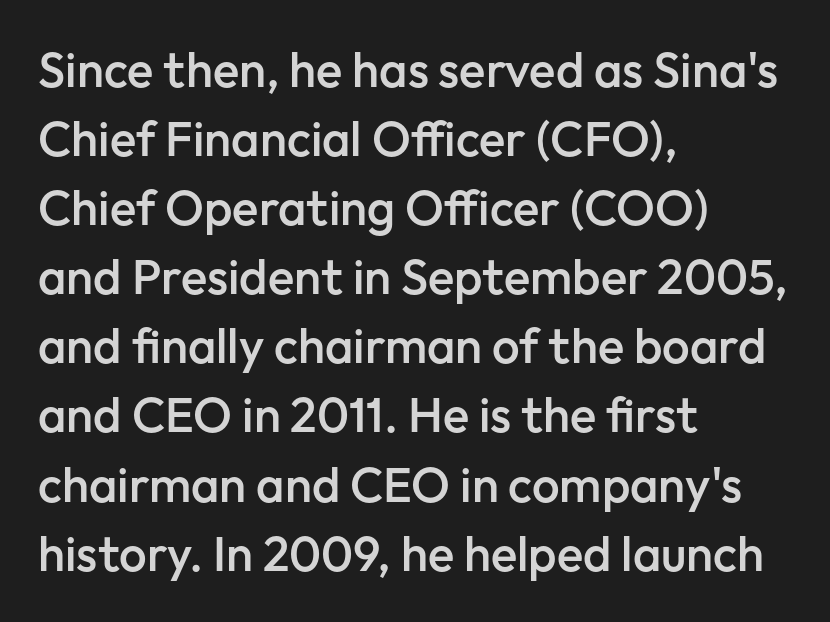
Q: Is the text bold? A: Semi-bold.
Q: Is the text italic (slanted)? A: No, it is upright.
Q: Is the typeface a serif or a sans-serif typeface? A: Sans-serif.
Q: Is the text underlined? A: No.
Q: How is the paragraph aligned? A: Left-aligned.
Q: Is the spacing between letters normal or unusually wide? A: Normal.
Q: Is the spacing between lines tight, normal or loose? A: Normal.
Q: Width (condensed, normal, or wide)? A: Normal.
Q: Stroke contrast? A: Low.
Q: x-height? A: Medium.
Q: Monospaced? A: No.
